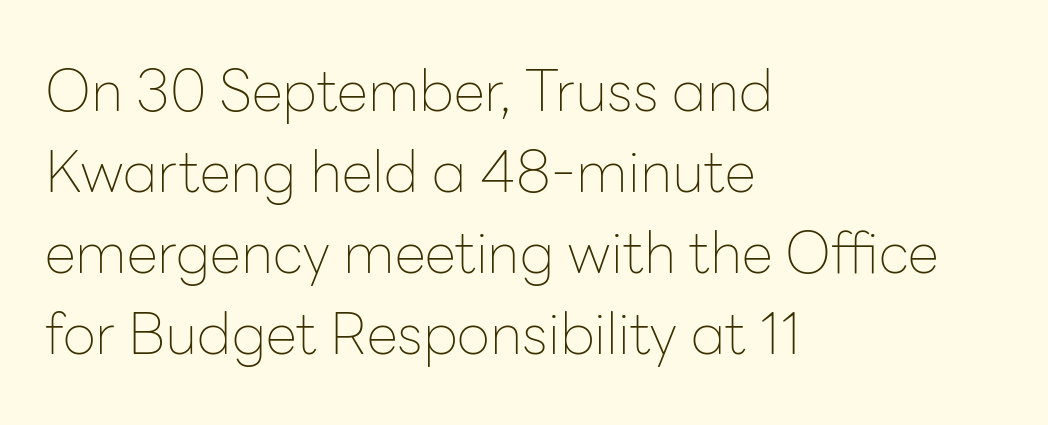
{"serif": "no", "italic": "no", "bold": "no", "weight": "thin", "width": "normal", "stroke_contrast": "low", "x_height": "medium", "monospaced": "no", "underline": "no", "align": "left", "line_spacing": "normal", "line_spacing_ratio": 1.42, "letter_spacing": "normal", "letter_spacing_em": 0.0, "glyph_px": 57}
